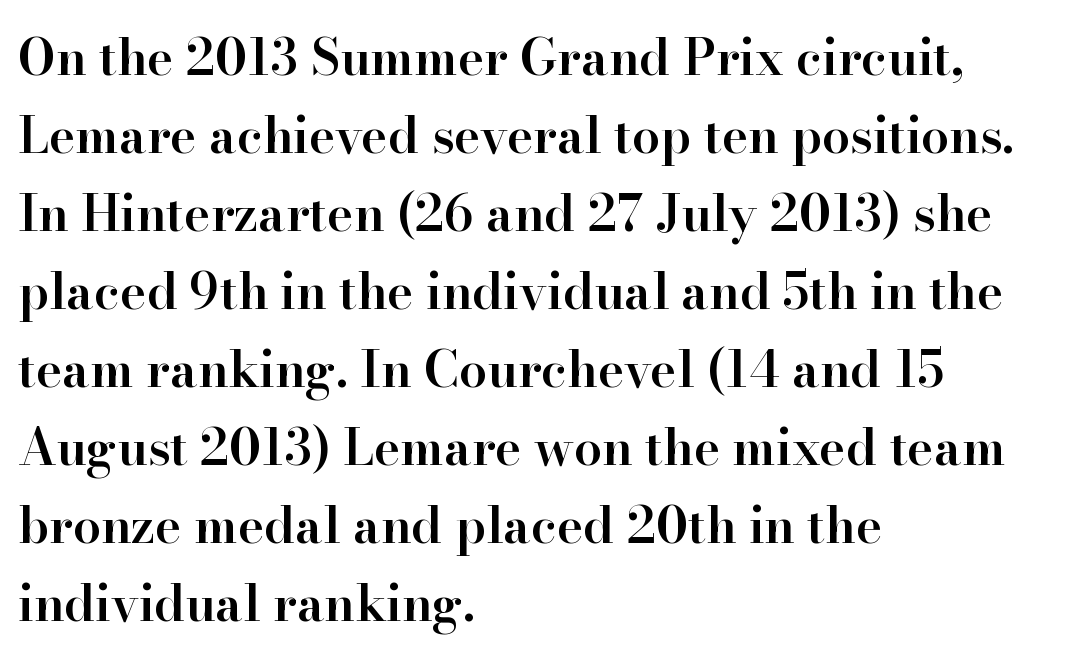
What stands out about the letter spacing? Nothing — it is the standard amount. The gap between lines stays unmarked. Each line starts at the same left margin while the right side varies. I'd call this a serif setting — the letters wear small feet.
